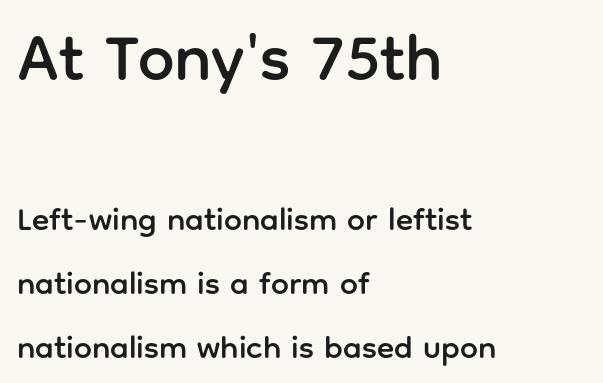
Q: Is the text italic (slanted)? A: No, it is upright.
Q: Is the typeface a serif or a sans-serif typeface? A: Sans-serif.
Q: Is the text underlined? A: No.
Q: How is the paragraph aligned? A: Left-aligned.
Q: Is the spacing between letters normal or unusually wide? A: Normal.
Q: Is the spacing between lines tight, normal or loose? A: Loose.
Q: Which block of text is set in a larger size, the first (top) or the second (bottom)? A: The first (top) one.
Q: Width (condensed, normal, or wide)? A: Normal.
Q: Stroke contrast? A: Low.
Q: x-height? A: Medium.
Q: Monospaced? A: No.
